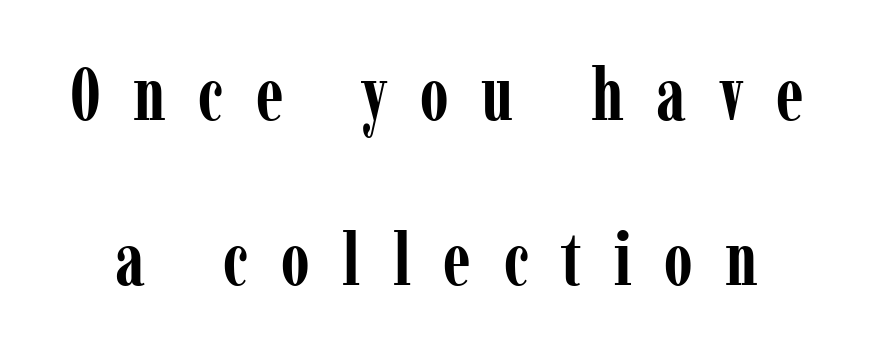
The tracking reads as deliberately expanded to a designer's eye. Is this a sans? No — the strokes have serifs. Letters rest on an invisible, unmarked baseline. Stroke thickness is high; the sample reads as a true bold. Tall strokes in this sample are plumb rather than angled. In terms of leading, this rendering errs on the spacious side.
